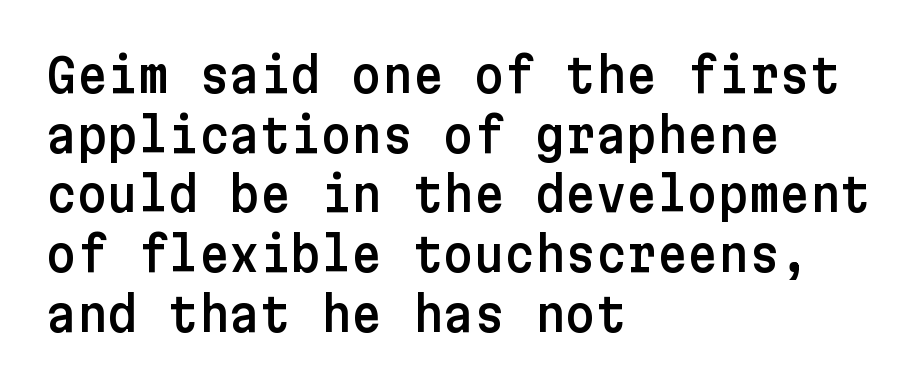
{"serif": "no", "italic": "no", "width": "normal", "stroke_contrast": "low", "x_height": "medium", "underline": "no", "align": "left", "line_spacing": "normal", "line_spacing_ratio": 1.27, "letter_spacing": "normal", "letter_spacing_em": 0.0, "glyph_px": 47}
